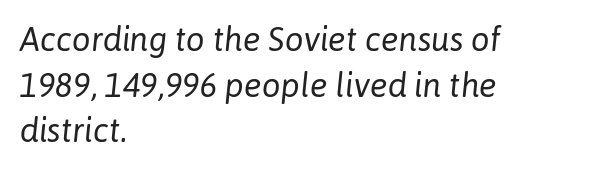
The strokes carry an ordinary text weight at most. There's an unmistakable incline to the writing here. The zone under the glyphs is completely vacant. A typesetter would call this leading conventional body-copy spacing. This rendering uses left alignment, leaving the right contour irregular. Here the designer chose a conventional face with non-uniform glyph widths.
